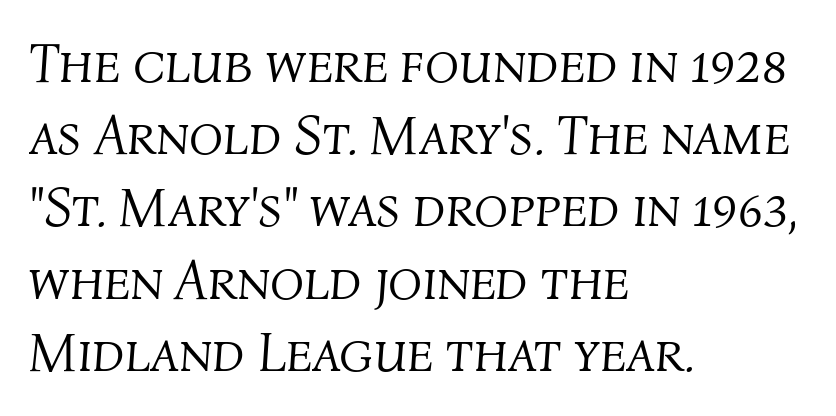
{"italic": "yes", "lean": "right", "slant_degrees": 4, "bold": "no", "weight": "light", "width": "normal", "stroke_contrast": "medium", "x_height": "medium", "monospaced": "no", "underline": "no", "align": "left", "line_spacing": "normal", "line_spacing_ratio": 1.29, "letter_spacing": "normal", "letter_spacing_em": 0.0, "glyph_px": 56}
